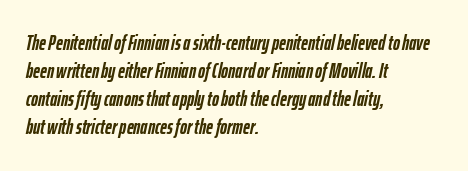
Q: Is the text bold? A: Yes.
Q: Is the text italic (slanted)? A: Yes, it leans right by about 12 degrees.
Q: Is the text underlined? A: No.
Q: How is the paragraph aligned? A: Left-aligned.
Q: Is the spacing between letters normal or unusually wide? A: Normal.
Q: Is the spacing between lines tight, normal or loose? A: Normal.
